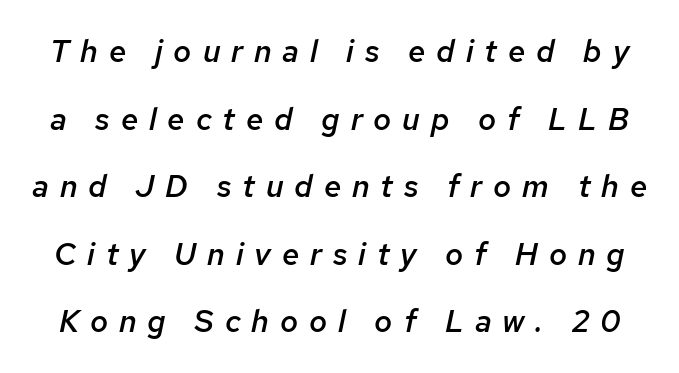
The string is rendered with underlining switched off. Does extra space separate the letters? Yes, quite a lot of it. Rendered with sloped, italic letterforms. The rendering uses natural spacing where letterforms have individual widths. Does the leading feel generous? Absolutely, it's lavish.
